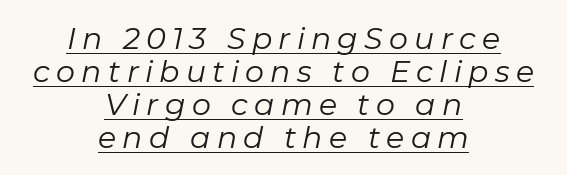
The image shows 30 px regular-weight type, italic (leaning right); set centered, tight line spacing (1.1x), unusually wide letter spacing (+0.21 em), underlined; low stroke contrast and a medium x-height.
